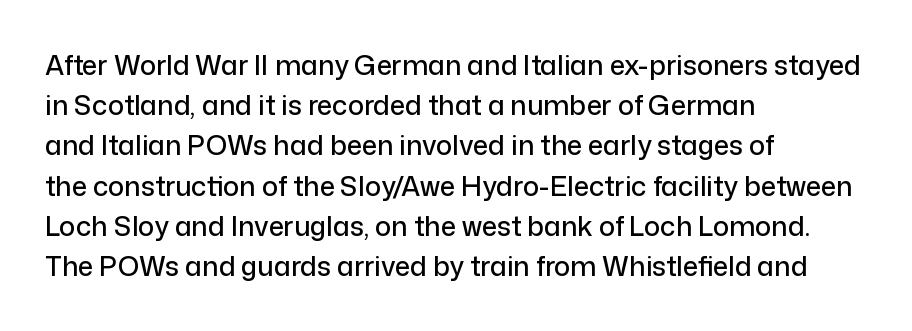
{"italic": "no", "underline": "no", "align": "left", "line_spacing": "normal", "line_spacing_ratio": 1.49, "letter_spacing": "normal", "letter_spacing_em": 0.0, "glyph_px": 27}
